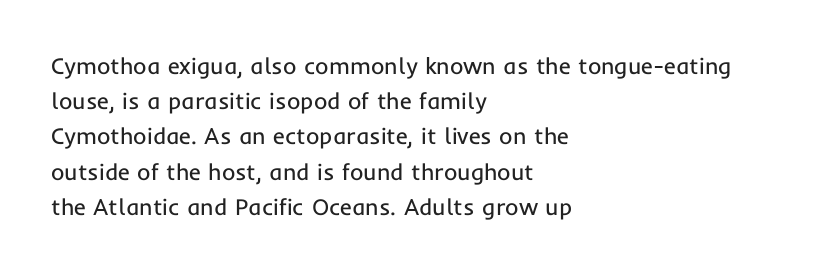
{"italic": "no", "bold": "no", "underline": "no", "align": "left", "line_spacing": "normal", "line_spacing_ratio": 1.53, "letter_spacing": "normal", "letter_spacing_em": 0.0, "glyph_px": 23}
